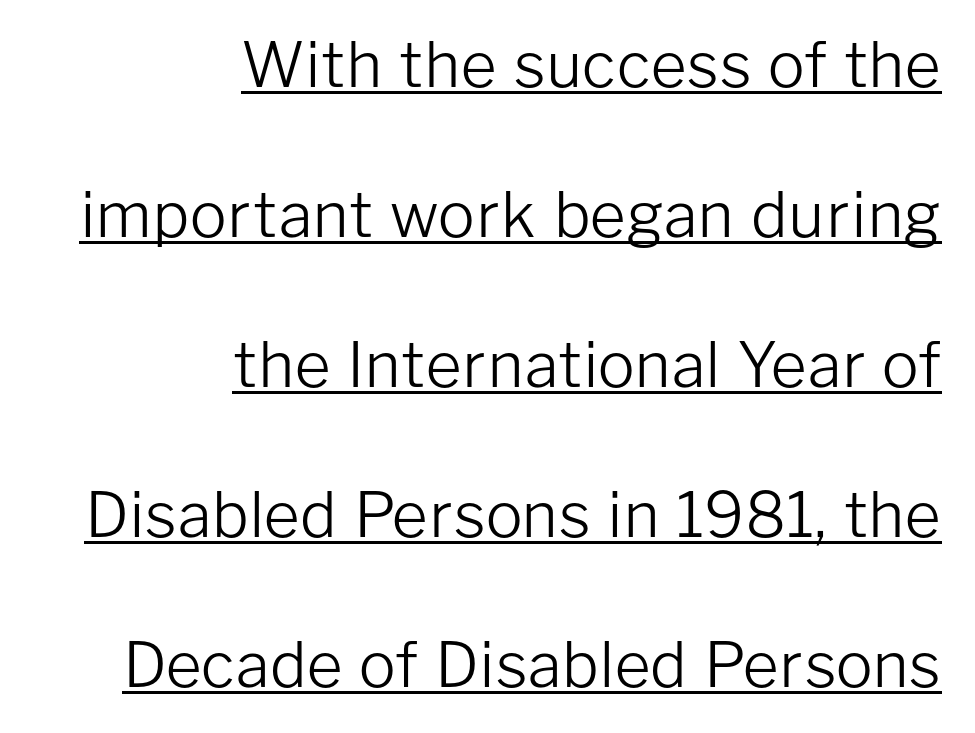
The typography opts for an upright posture over an oblique one. Words appear dense and cohesive because spacing is normal. A flush-right, rag-left setting is used for this passage. Weight: regular or lighter. Notice how a bar underscores the lettering throughout. You could not count columns in this text — the font is proportionally spaced.
